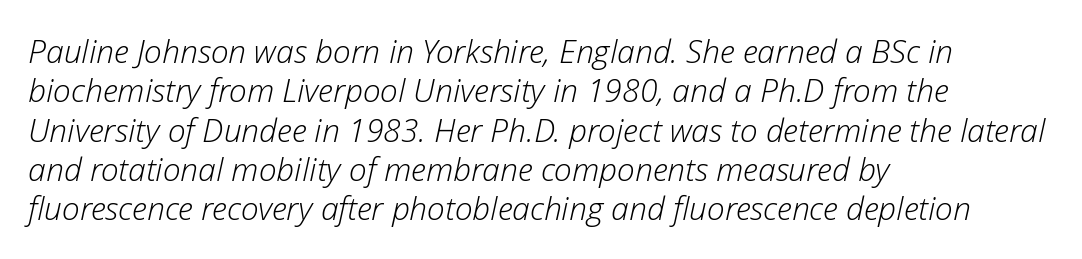
{"italic": "yes", "lean": "right", "slant_degrees": 12, "bold": "no", "weight": "light", "width": "normal", "stroke_contrast": "low", "x_height": "medium", "monospaced": "no", "underline": "no", "align": "left", "line_spacing_ratio": 1.23, "letter_spacing": "normal", "letter_spacing_em": 0.0, "glyph_px": 32}
